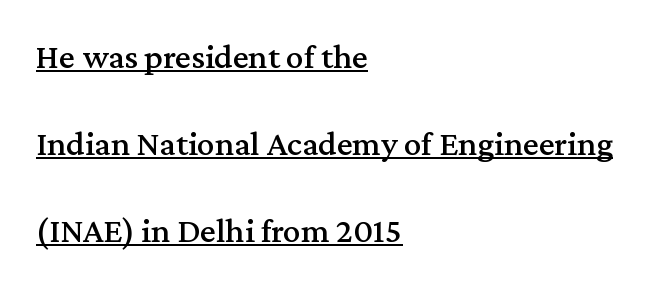
Loosely led — the rows are spread out. What stands out about the letter spacing? Nothing — it is the standard amount. The glyphs in this specimen are seriffed. Alignment: flush left.
